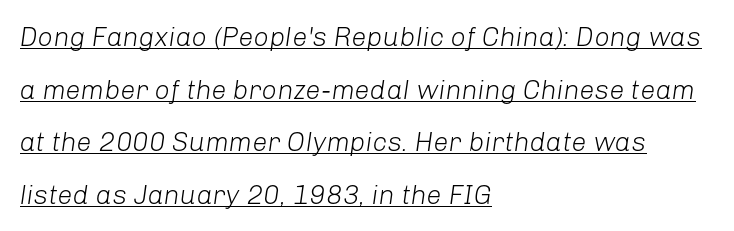
Q: Is the text bold? A: No.
Q: Is the text italic (slanted)? A: Yes, it leans right by about 8 degrees.
Q: Is the text underlined? A: Yes.
Q: How is the paragraph aligned? A: Left-aligned.
Q: Is the spacing between letters normal or unusually wide? A: Normal.
Q: Is the spacing between lines tight, normal or loose? A: Loose.
